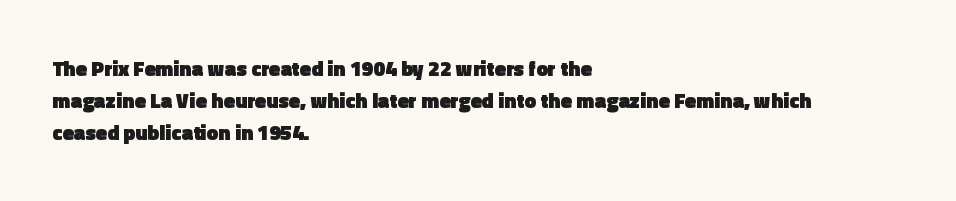
The type sits square on the baseline with zero lean. Summary of weight: heavy, a full bold. Interline gaps are of average width in this sample. The type is set solid horizontally, with unmodified tracking. Underline: absent.
